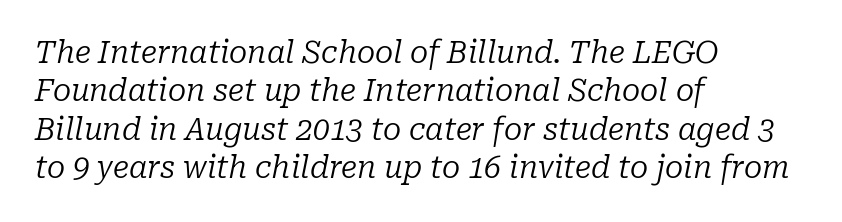
Check under the words: just untouched page. The glyphs look as if they've been sheared to an angle. You can tell from the footed stems that serif type was used. Left-aligned paragraph, ragged on the right. These lines are rendered in a variable-pitch font.
